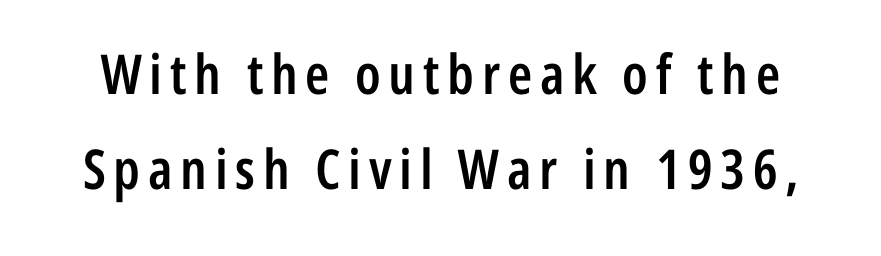
Q: Is the text bold? A: Semi-bold.
Q: Is the text italic (slanted)? A: No, it is upright.
Q: Is the typeface a serif or a sans-serif typeface? A: Sans-serif.
Q: Is the text underlined? A: No.
Q: Width (condensed, normal, or wide)? A: Condensed.
Q: Stroke contrast? A: Low.
Q: x-height? A: Medium.
Q: Monospaced? A: No.
